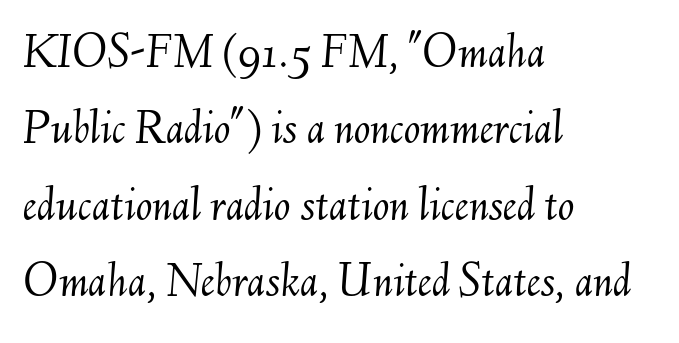
{"italic": "yes", "lean": "right", "slant_degrees": 6, "bold": "no", "weight": "light", "width": "normal", "stroke_contrast": "medium", "x_height": "small", "monospaced": "no", "underline": "no", "align": "left", "line_spacing": "normal", "line_spacing_ratio": 1.56, "letter_spacing": "normal", "letter_spacing_em": 0.0, "glyph_px": 49}
